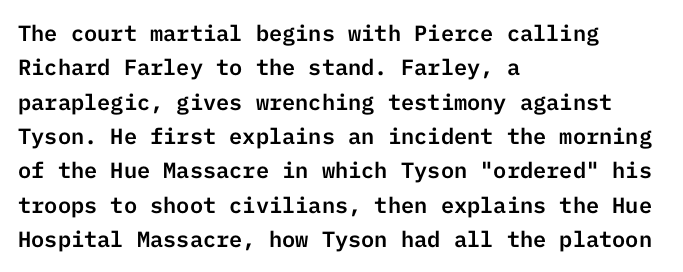
Q: Is the text italic (slanted)? A: No, it is upright.
Q: Is the text underlined? A: No.
Q: How is the paragraph aligned? A: Left-aligned.
Q: Is the spacing between letters normal or unusually wide? A: Normal.
Q: Is the spacing between lines tight, normal or loose? A: Normal.
